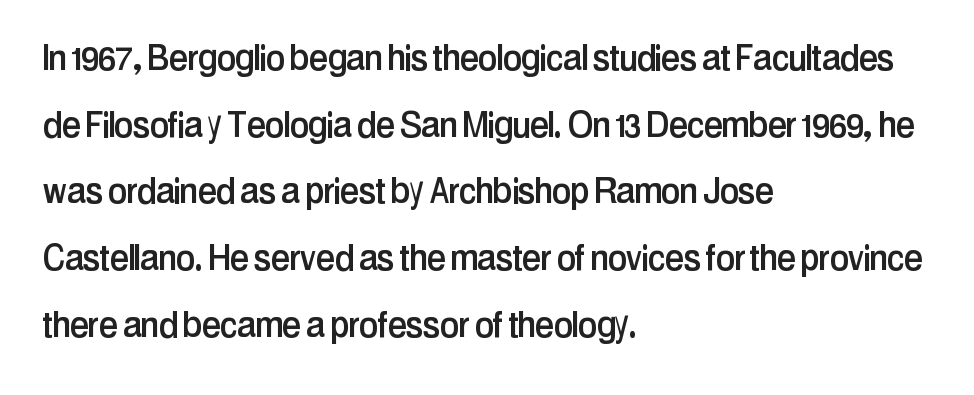
{"serif": "no", "italic": "no", "width": "condensed", "stroke_contrast": "low", "x_height": "medium", "monospaced": "no", "underline": "no", "align": "left", "line_spacing": "normal", "line_spacing_ratio": 1.55, "letter_spacing": "normal", "letter_spacing_em": 0.0, "glyph_px": 43}
